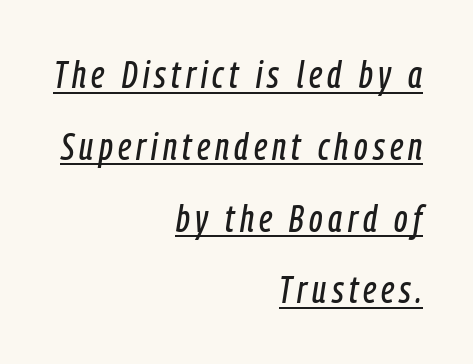
Q: Is the text italic (slanted)? A: Yes, it leans right by about 9 degrees.
Q: Is the text underlined? A: Yes.
Q: How is the paragraph aligned? A: Right-aligned.
Q: Width (condensed, normal, or wide)? A: Condensed.
Q: Stroke contrast? A: Low.
Q: x-height? A: Medium.
Q: Monospaced? A: No.
